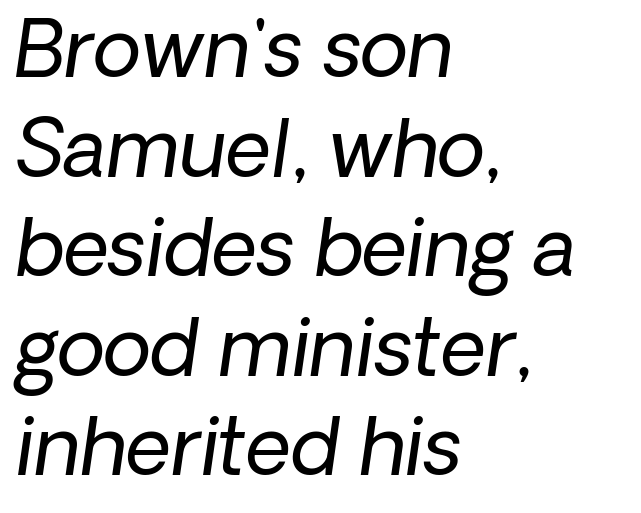
Ink coverage per letter is moderate at most. Is the letter spacing exaggerated? No — it looks like the ordinary default. Students, observe: this is what conventionally led text looks like. Notice how the stems are inclined rather than vertical — that's the hallmark of italics. Just letters on the line, the space beneath them empty.
